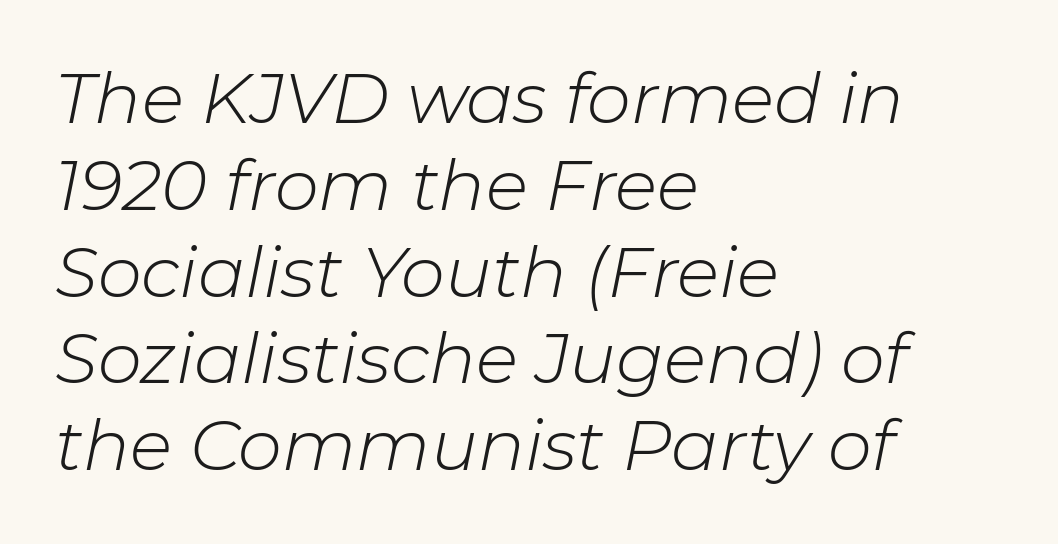
The strokes are not fattened; the text isn't bold. The font's italic variant was chosen for this text. Note the varied advance widths — an 'i' is clearly narrower than an 'm'. Left-aligned paragraph, ragged on the right. Type without underlining.
